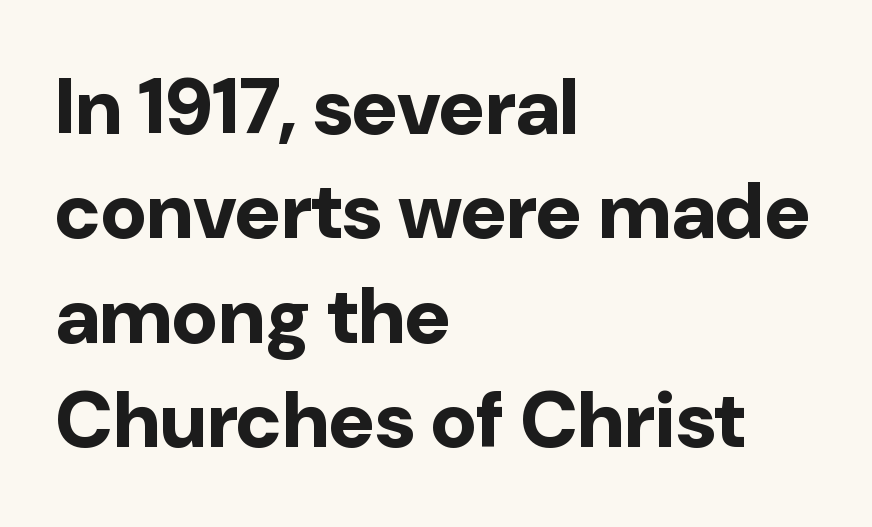
These lines are rendered in a variable-pitch font. Left-aligned paragraph, ragged on the right. Standard letterfit; no display-style spreading of the glyphs. Nothing sits at the stroke ends, so this counts as sans-serif. The specimen reads as upright at a glance. This sample keeps an unexceptional amount of space between lines.
